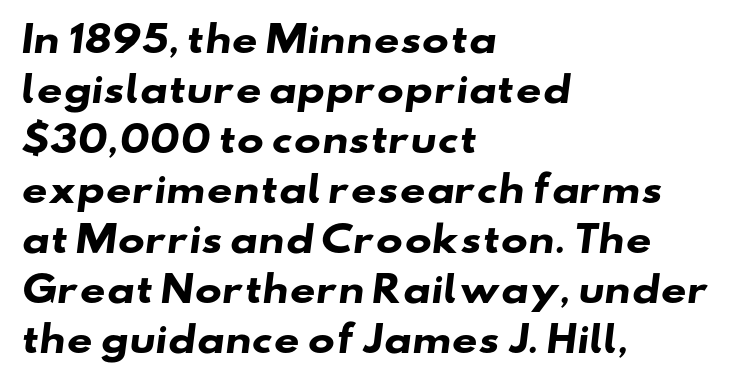
The image shows 36 px heavy, wide sans-serif type; set left-aligned, normal line spacing (1.39x), normal letter spacing, not underlined; low stroke contrast and a small x-height.
